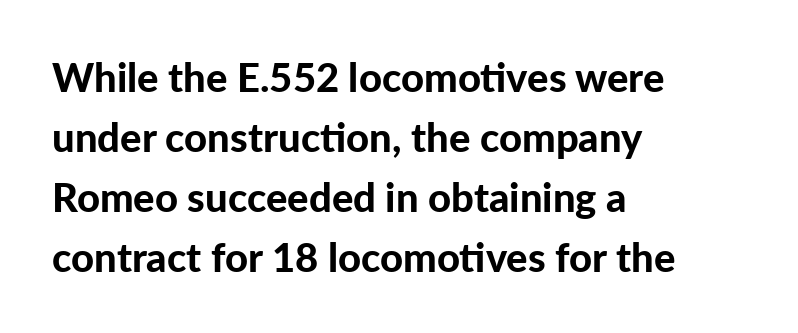
The image shows 40 px bold sans-serif type, upright; set left-aligned, normal line spacing (1.5x), normal letter spacing, not underlined; low stroke contrast and a medium x-height.
